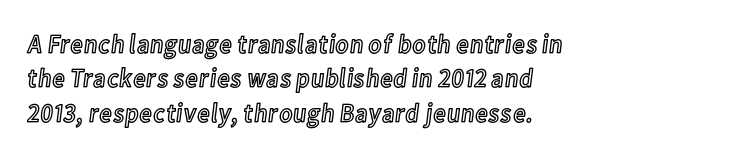
Lines of text with bare space underneath. The passage shown stacks its lines at a standard gap. Casual observation: everything's shoved over to the left.
